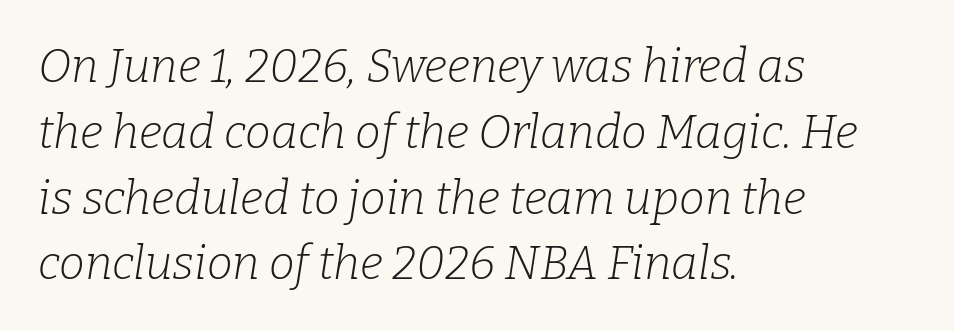
{"serif": "yes", "italic": "yes", "lean": "right", "slant_degrees": 9, "bold": "no", "weight": "light", "width": "normal", "stroke_contrast": "low", "x_height": "medium", "monospaced": "no", "underline": "no", "align": "left", "line_spacing": "normal", "line_spacing_ratio": 1.43, "letter_spacing": "normal", "letter_spacing_em": 0.0, "glyph_px": 46}
